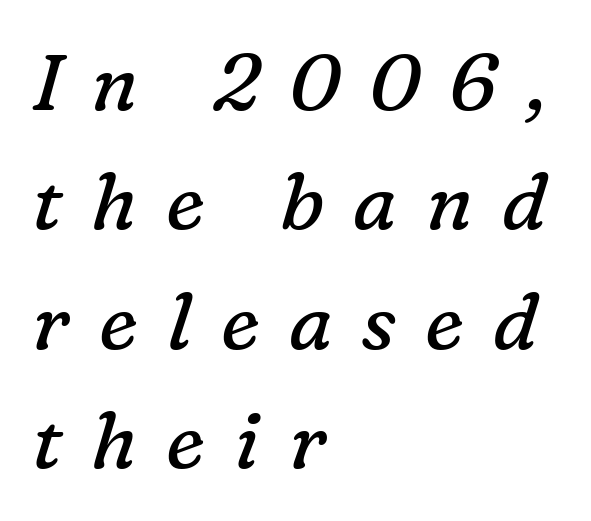
The image shows 79 px regular-weight serif type, italic (leaning right); set left-aligned, normal line spacing (1.51x), unusually wide letter spacing (+0.37 em), not underlined; low stroke contrast and a medium x-height.
